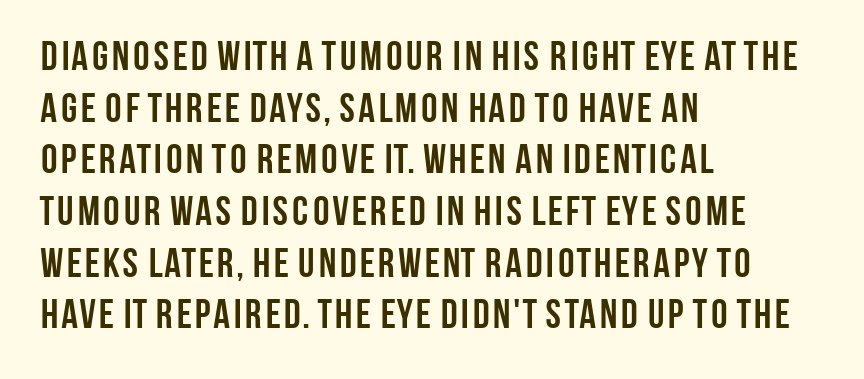
I'd call this a sans setting — the letters go barefoot. Typographic density is high because the face is bold. When letters stand straight like this, we call the style roman or upright. The zone under the glyphs is completely vacant. Spacing verdict: proportional, widths tailored to each character.
